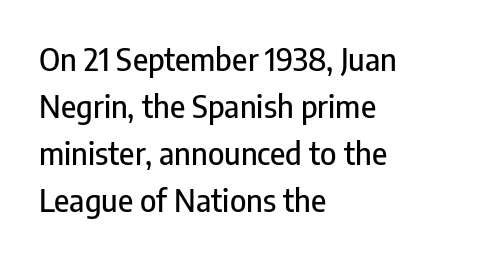
The image shows 31 px condensed sans-serif type, upright; set left-aligned, normal line spacing (1.52x), normal letter spacing, not underlined; low stroke contrast and a medium x-height.
